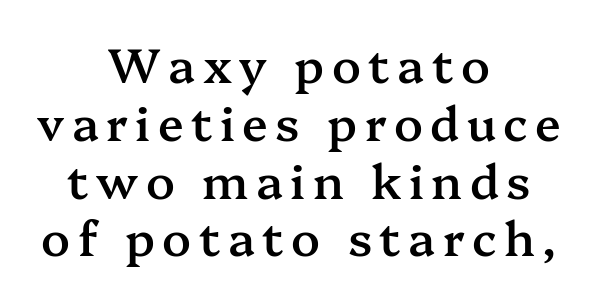
Q: Is the text bold? A: Semi-bold.
Q: Is the text italic (slanted)? A: No, it is upright.
Q: Is the typeface a serif or a sans-serif typeface? A: Serif.
Q: Is the text underlined? A: No.
Q: How is the paragraph aligned? A: Centered.
Q: Width (condensed, normal, or wide)? A: Normal.
Q: Stroke contrast? A: Medium.
Q: x-height? A: Medium.
Q: Monospaced? A: No.
